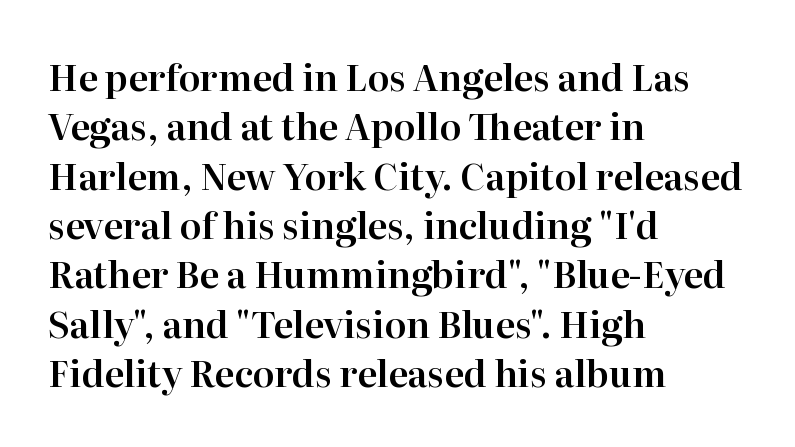
Q: Is the text italic (slanted)? A: No, it is upright.
Q: Is the typeface a serif or a sans-serif typeface? A: Serif.
Q: Is the text underlined? A: No.
Q: How is the paragraph aligned? A: Left-aligned.
Q: Is the spacing between letters normal or unusually wide? A: Normal.
Q: Is the spacing between lines tight, normal or loose? A: Normal.
Q: Width (condensed, normal, or wide)? A: Normal.
Q: Stroke contrast? A: High.
Q: x-height? A: Medium.
Q: Monospaced? A: No.
